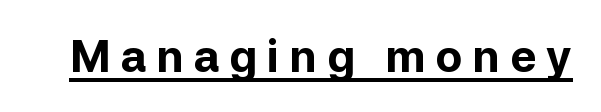
{"serif": "no", "italic": "no", "bold": "yes", "weight": "bold", "width": "normal", "stroke_contrast": "low", "x_height": "medium", "monospaced": "no", "underline": "yes", "letter_spacing": "wide", "letter_spacing_em": 0.23, "glyph_px": 44}
